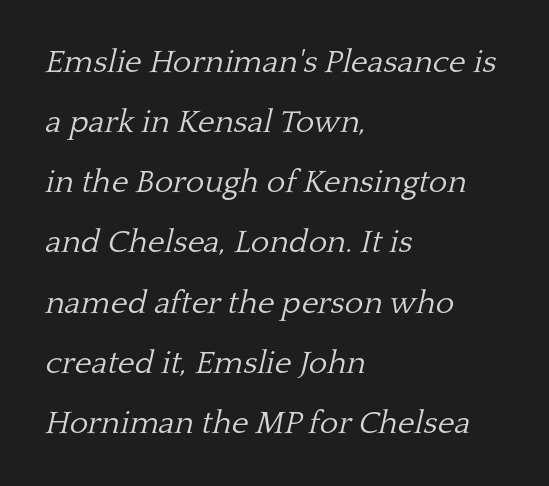
Q: Is the text bold? A: No.
Q: Is the text italic (slanted)? A: Yes, it leans right by about 13 degrees.
Q: Is the typeface a serif or a sans-serif typeface? A: Serif.
Q: Is the text underlined? A: No.
Q: How is the paragraph aligned? A: Left-aligned.
Q: Is the spacing between letters normal or unusually wide? A: Normal.
Q: Width (condensed, normal, or wide)? A: Normal.
Q: Stroke contrast? A: Low.
Q: x-height? A: Medium.
Q: Monospaced? A: No.
